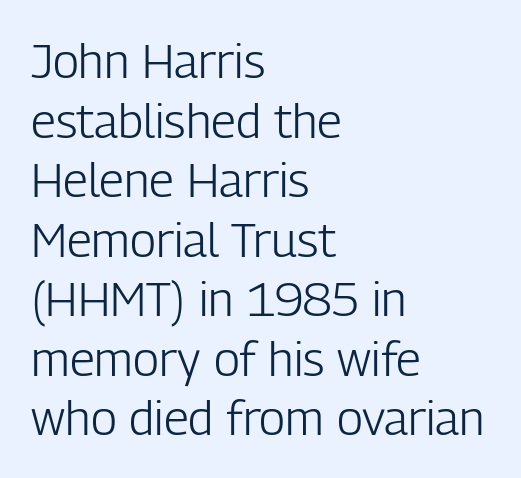
{"serif": "no", "italic": "no", "bold": "no", "weight": "light", "width": "condensed", "stroke_contrast": "low", "x_height": "medium", "monospaced": "no", "underline": "no", "align": "left", "line_spacing_ratio": 1.24, "letter_spacing": "normal", "letter_spacing_em": 0.0, "glyph_px": 48}
